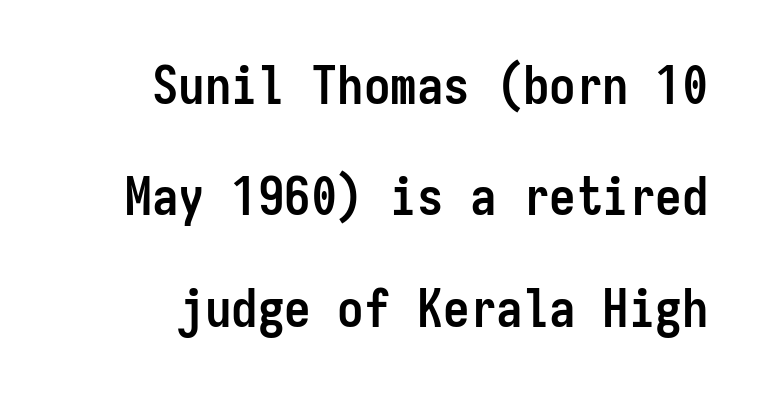
The image shows 53 px semibold, condensed sans-serif type, upright, monospaced; set right-aligned, loose line spacing (2.1x), normal letter spacing, not underlined; low stroke contrast and a medium x-height.
